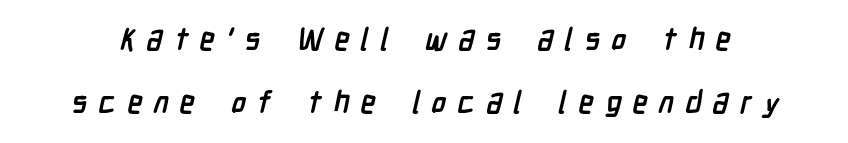
Q: Is the text bold? A: Yes.
Q: Is the typeface a serif or a sans-serif typeface? A: Sans-serif.
Q: Is the text underlined? A: No.
Q: Is the spacing between letters normal or unusually wide? A: Unusually wide.
Q: Is the spacing between lines tight, normal or loose? A: Loose.
Q: Width (condensed, normal, or wide)? A: Condensed.
Q: Stroke contrast? A: Low.
Q: x-height? A: Medium.
Q: Monospaced? A: No.
